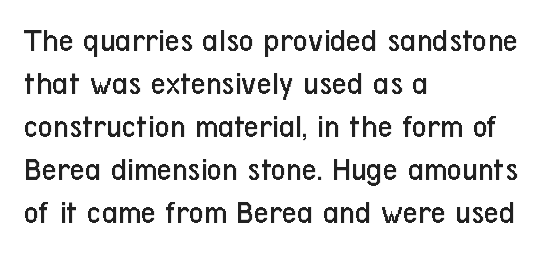
{"serif": "no", "italic": "no", "bold": "no", "weight": "regular", "width": "condensed", "stroke_contrast": "low", "x_height": "medium", "monospaced": "no", "underline": "no", "align": "left", "line_spacing": "normal", "line_spacing_ratio": 1.3, "letter_spacing": "normal", "letter_spacing_em": 0.0, "glyph_px": 33}
